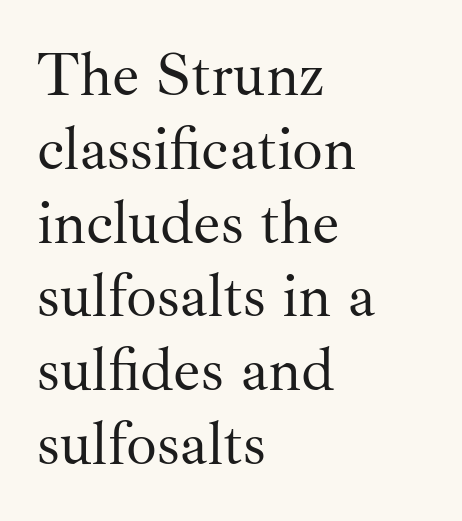
{"serif": "yes", "italic": "no", "bold": "no", "weight": "regular", "width": "normal", "stroke_contrast": "medium", "x_height": "small", "monospaced": "no", "underline": "no", "align": "left", "line_spacing_ratio": 1.21, "letter_spacing": "normal", "letter_spacing_em": 0.0, "glyph_px": 61}
